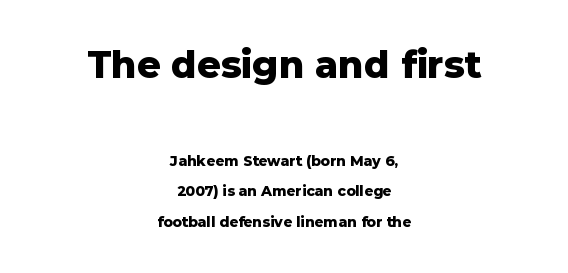
Serifs: no, the terminals of the letterforms are clean. Which chunk is bigger? The first one — the top block dwarfs the bottom. The letterforms sit shoulder to shoulder at normal distance. Students, this is bold: see how much ink each stroke carries. Plain, unruled lines of type. The specimen reads as upright at a glance.
